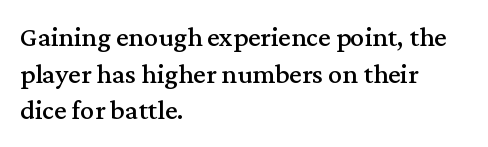
The image shows 28 px serif type, upright; set left-aligned, normal line spacing (1.31x), normal letter spacing, not underlined; medium stroke contrast and a medium x-height.
